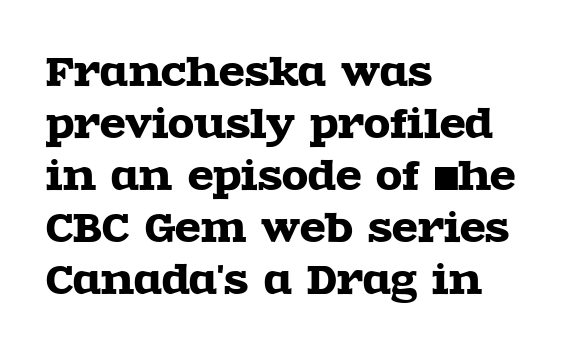
Leftover space on each line is placed entirely after the last word. This is roman type, the default non-slanted kind. How would I describe the line gaps? Plain and ordinary. Only glyphs here, with clear space below each row. In terms of letterform style, serifs are clearly present. Short note: letters normally spaced.
